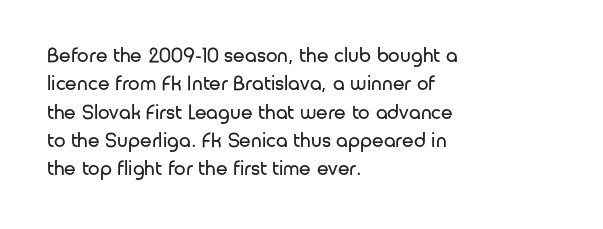
The image shows 21 px text type, upright; set left-aligned, normal line spacing (1.35x), normal letter spacing, not underlined.
